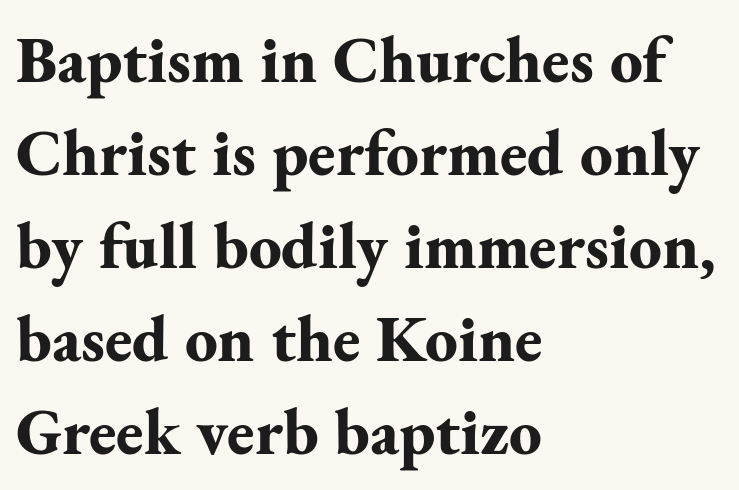
Is this a fixed-width face? No — the glyphs have proportional, varying widths. Decoration check: the copy has no underline. Students, observe: this is what conventionally led text looks like. Leftover space on each line is placed entirely after the last word. Designer's note — italics off, roman on.
